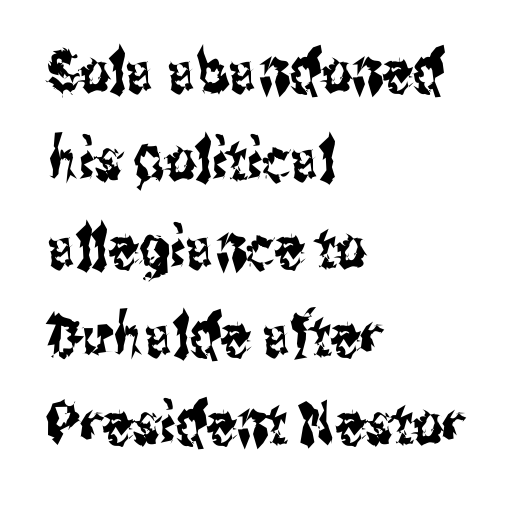
Check the space under the baseline: it is left empty. Does extra space separate the letters? No, they use regular spacing. These lines were composed using upright roman letters. The designer went with a sans here, leaving each stem footless. The lines sit at an ordinary, default distance from one another.
